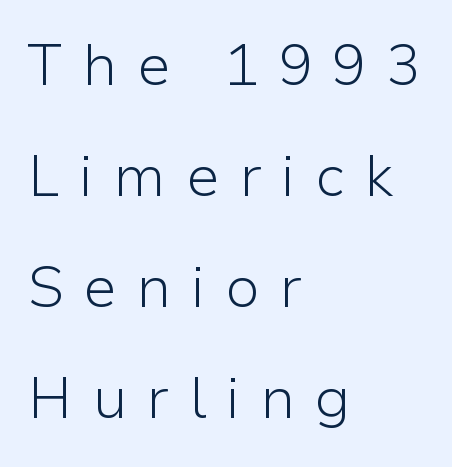
{"serif": "no", "italic": "no", "bold": "no", "weight": "light", "width": "normal", "stroke_contrast": "low", "x_height": "medium", "monospaced": "no", "underline": "no", "align": "left", "line_spacing": "loose", "line_spacing_ratio": 1.95, "letter_spacing": "wide", "letter_spacing_em": 0.34, "glyph_px": 57}
